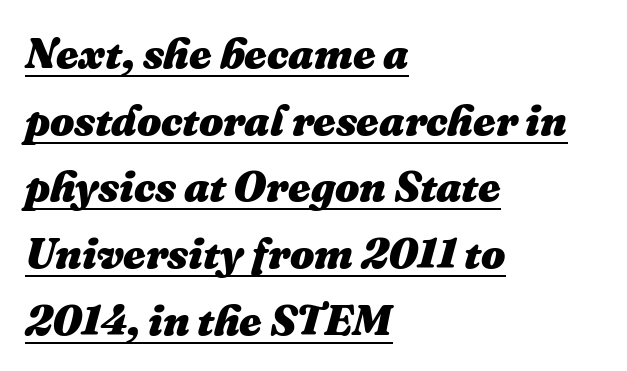
Think of a printed novel: that variable character pitch is what you see here. In terms of weight, the rendering is a true, heavy bold. When letters slant like this, we call the style italic. Baseline-to-baseline distance is the conventional proportion of letter height. Each line of the rendering has a horizontal stroke beneath the glyphs.
